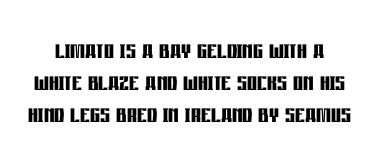
The image shows 31 px semibold, condensed sans-serif type, upright; set tight line spacing (1.03x), normal letter spacing, not underlined; low stroke contrast and a large x-height.
